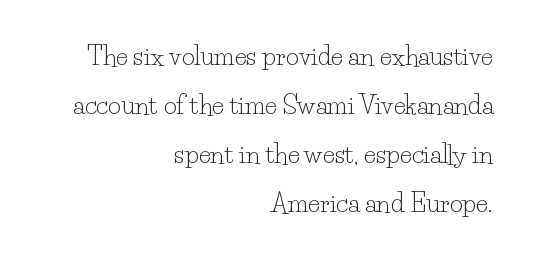
The image shows 25 px text type, upright; set right-aligned, loose line spacing (1.96x), normal letter spacing, not underlined.
